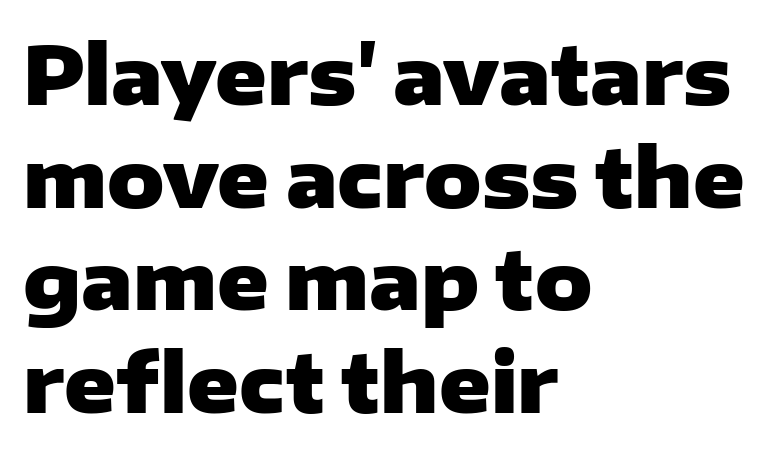
The face used here is proportionally spaced, like ordinary book or web type. The setting favours the left margin, as ordinary paragraphs usually do. The gap between lines stays unmarked. Posture: straight, roman, zero tilt. Inter-character spacing is left at the font's built-in metrics.
